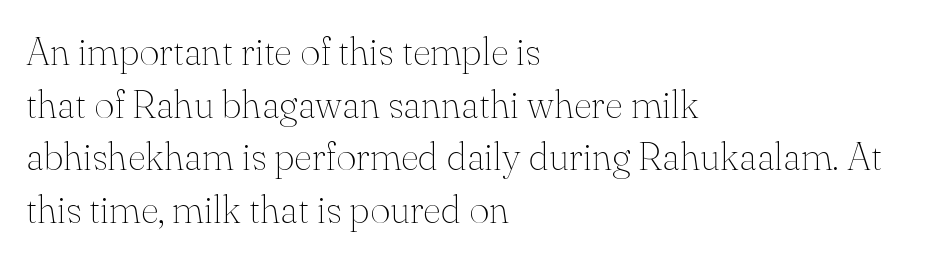
The image shows 39 px thin serif type, upright; set left-aligned, normal line spacing (1.35x), normal letter spacing, not underlined; medium stroke contrast and a small x-height.
